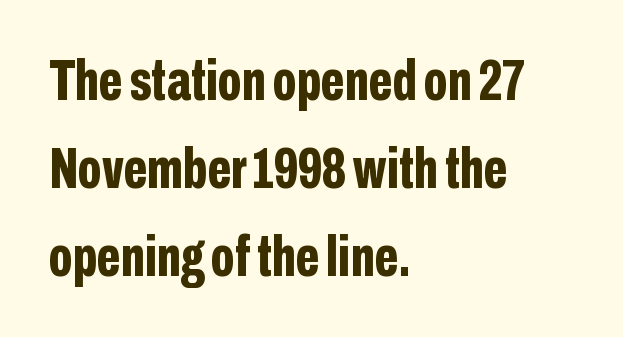
Spacing verdict: proportional, widths tailored to each character. Ordinary non-slanted type is in use. A student would call this left alignment; a typographer would say flush left, rag right. These lines are composed in type without serifs. Standard letterfit; no display-style spreading of the glyphs. Its strokes are broad and dark, the hallmark of bold type.
